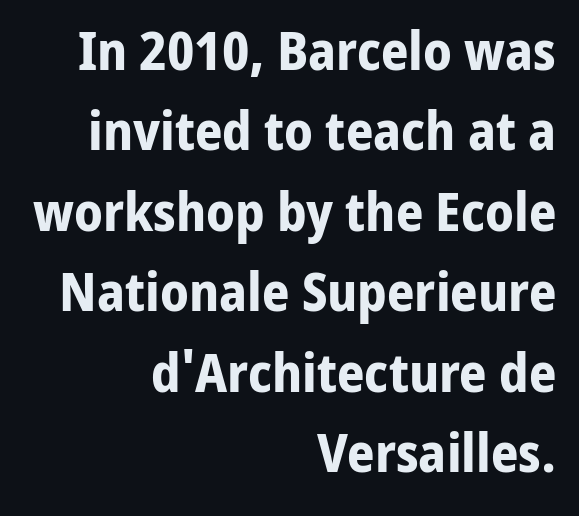
Style check: upright. The text was rendered using a sans face with plain stroke endings. Between one letter and the next there's only the usual sliver of space. Only glyphs here, with clear space below each row. This is heavy type, rendered in bold. The passage shown is typed in a proportional face where columns would drift.
